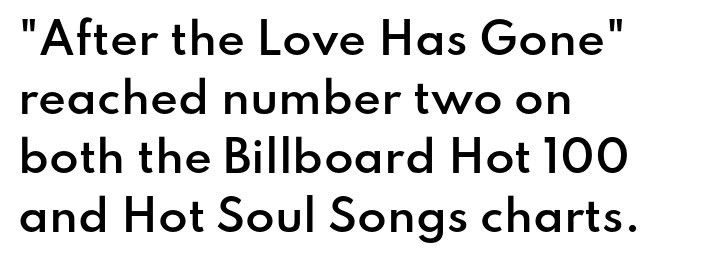
The image shows 43 px semibold sans-serif type, upright; set left-aligned, normal line spacing (1.37x), normal letter spacing, not underlined; low stroke contrast and a small x-height.
